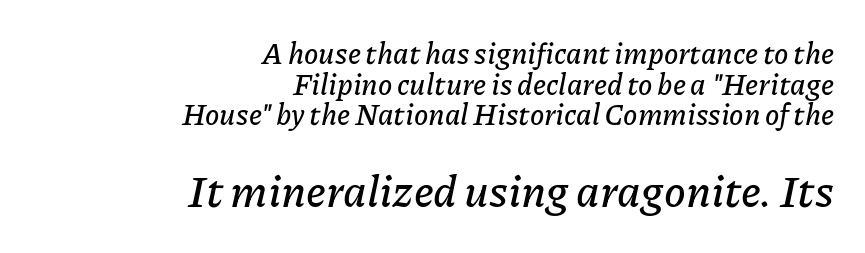
Looks like regular typesetting: each glyph gets only the width it needs. Reading down the block, your eye finds every line finishing at a fixed right position. The tracking reads as untouched default to a designer's eye. The typography opts for an oblique posture over an upright one. You could barely slide anything between these rows. The zone under the glyphs is completely vacant.
